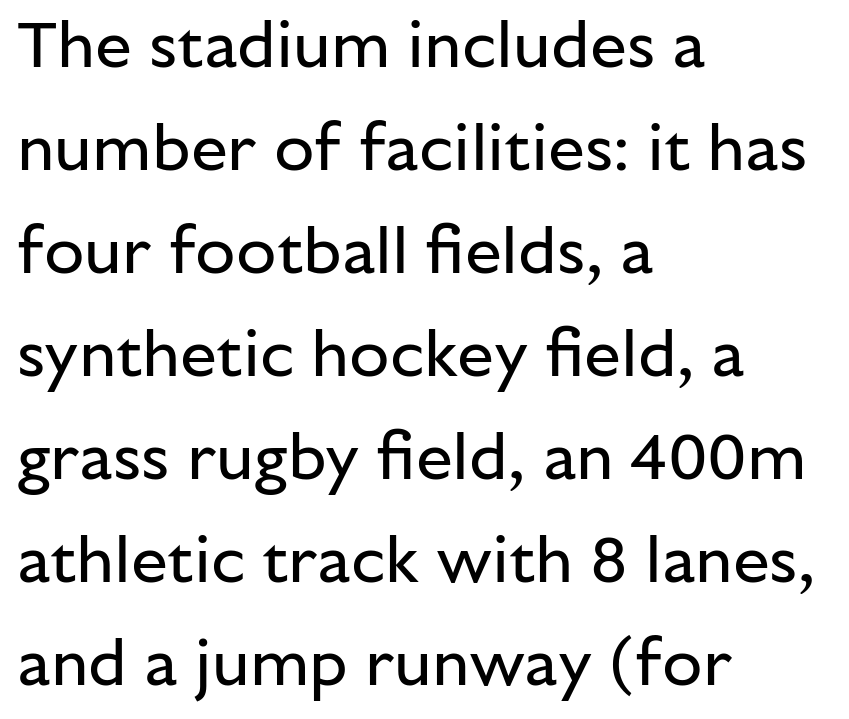
Stems and bowls with no extra thickness — not bold. This rendering leaves character spacing at its baseline value. This rendering features lettering with no underline. Unlike italic type, these characters show no tilt at all. The letters advance in unequal steps, a hallmark of proportional type. The font family rendered here belongs to the sans-serif group.
